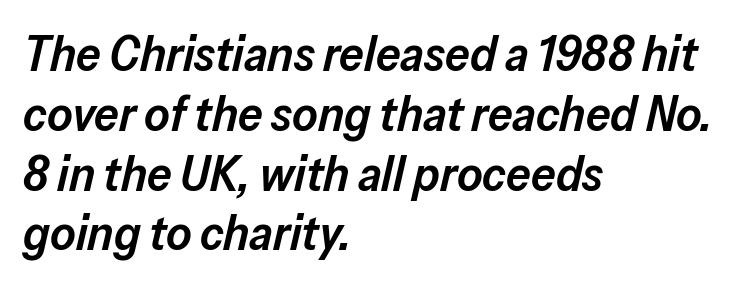
The image shows 49 px semibold type, italic (leaning right); set left-aligned, line spacing 1.22x, normal letter spacing, not underlined; low stroke contrast and a medium x-height.
